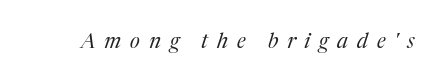
Compared with ordinary roman type, these characters are visibly tilted. Unbolded letterforms with no extra heft. Letters rest on an invisible, unmarked baseline. Look at the tracking — it's clearly loosened, letters drifting apart.
